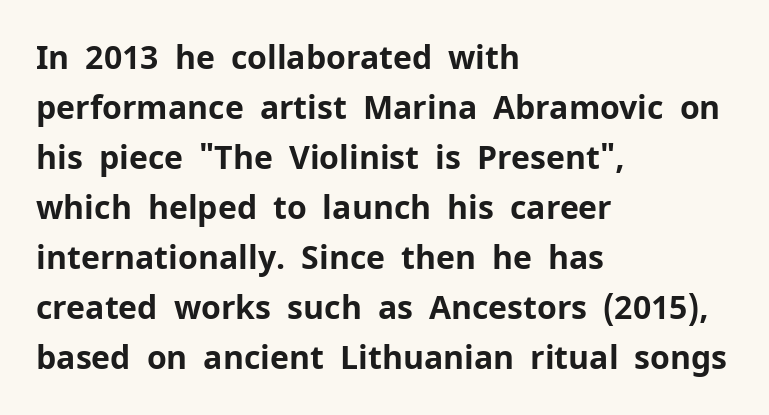
Q: Is the text bold? A: Yes.
Q: Is the text italic (slanted)? A: No, it is upright.
Q: Is the typeface a serif or a sans-serif typeface? A: Sans-serif.
Q: Is the text underlined? A: No.
Q: How is the paragraph aligned? A: Left-aligned.
Q: Is the spacing between letters normal or unusually wide? A: Normal.
Q: Is the spacing between lines tight, normal or loose? A: Normal.
Q: Width (condensed, normal, or wide)? A: Normal.
Q: Stroke contrast? A: Low.
Q: x-height? A: Medium.
Q: Monospaced? A: No.
